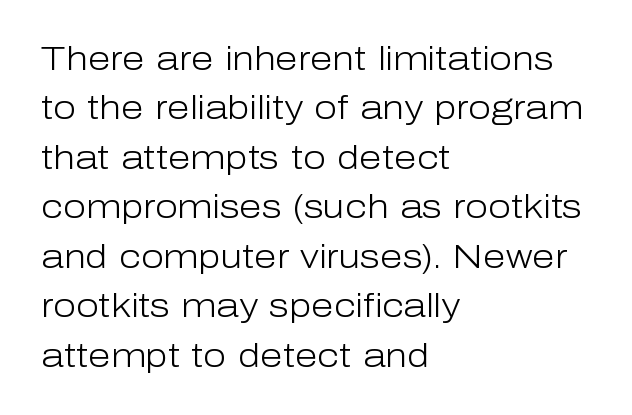
Q: Is the text bold? A: No.
Q: Is the text italic (slanted)? A: No, it is upright.
Q: Is the typeface a serif or a sans-serif typeface? A: Sans-serif.
Q: Is the text underlined? A: No.
Q: How is the paragraph aligned? A: Left-aligned.
Q: Is the spacing between letters normal or unusually wide? A: Normal.
Q: Is the spacing between lines tight, normal or loose? A: Normal.
Q: Width (condensed, normal, or wide)? A: Normal.
Q: Stroke contrast? A: Low.
Q: x-height? A: Medium.
Q: Monospaced? A: No.
